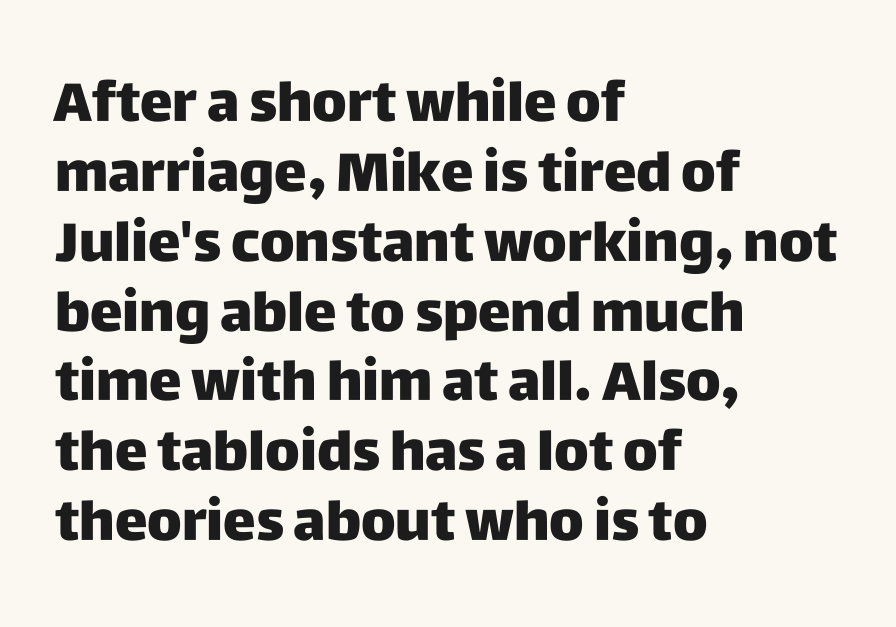
The gap between lines stays unmarked. Italic? Not at all — the glyphs are vertical. As a designer I'd log this as weight 700, bold. Examine the stroke ends and you'll find no serifs. Spacing verdict: proportional, widths tailored to each character.
